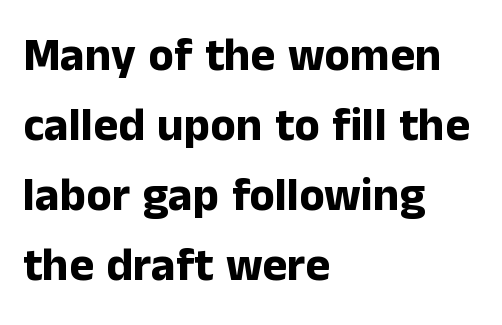
The image shows 47 px bold sans-serif type, upright; set left-aligned, normal line spacing (1.49x), normal letter spacing, not underlined; low stroke contrast and a medium x-height.
